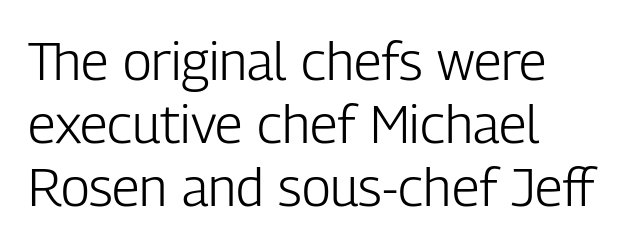
Q: Is the text bold? A: No.
Q: Is the text italic (slanted)? A: No, it is upright.
Q: Is the typeface a serif or a sans-serif typeface? A: Sans-serif.
Q: Is the text underlined? A: No.
Q: How is the paragraph aligned? A: Left-aligned.
Q: Is the spacing between letters normal or unusually wide? A: Normal.
Q: Width (condensed, normal, or wide)? A: Condensed.
Q: Stroke contrast? A: Low.
Q: x-height? A: Medium.
Q: Monospaced? A: No.
